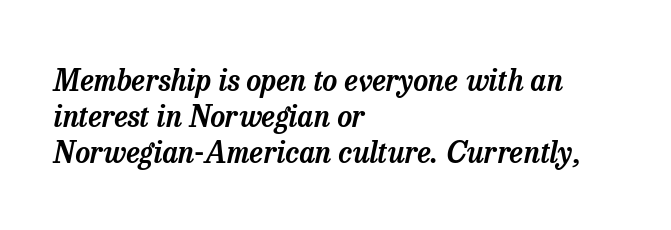
The image shows 29 px serif type, italic (leaning right); set left-aligned, line spacing 1.24x, normal letter spacing, not underlined; low stroke contrast and a medium x-height.
